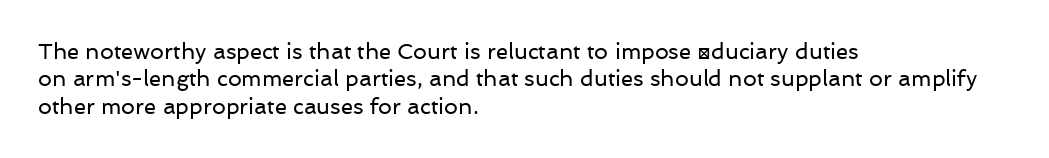
Counters stay open thanks to moderate or lighter strokes. All the whitespace from short lines collects on the right. Normally led — the rows are evenly, conventionally spaced. The glyphs are unaccompanied by any horizontal stroke below them.
